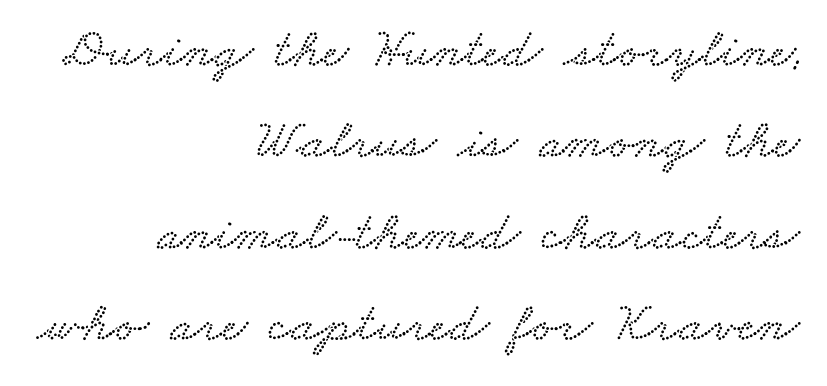
{"width": "wide", "stroke_contrast": "low", "x_height": "small", "monospaced": "no", "underline": "no", "align": "right", "line_spacing": "normal", "line_spacing_ratio": 1.66, "letter_spacing": "normal", "letter_spacing_em": 0.0, "glyph_px": 55}
